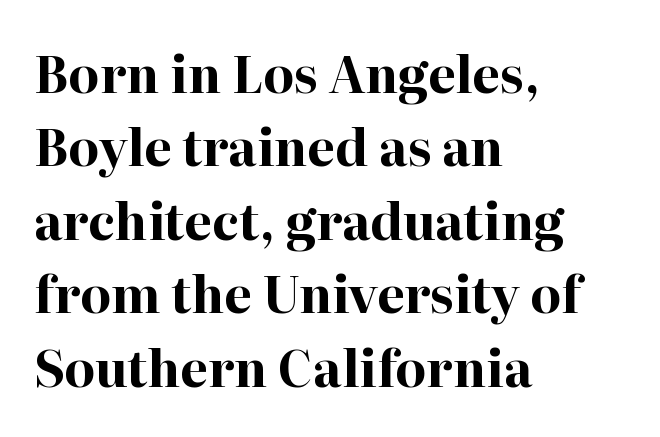
Q: Is the text bold? A: Yes.
Q: Is the text italic (slanted)? A: No, it is upright.
Q: Is the typeface a serif or a sans-serif typeface? A: Serif.
Q: Is the text underlined? A: No.
Q: How is the paragraph aligned? A: Left-aligned.
Q: Is the spacing between letters normal or unusually wide? A: Normal.
Q: Is the spacing between lines tight, normal or loose? A: Normal.
Q: Width (condensed, normal, or wide)? A: Normal.
Q: Stroke contrast? A: High.
Q: x-height? A: Medium.
Q: Monospaced? A: No.
